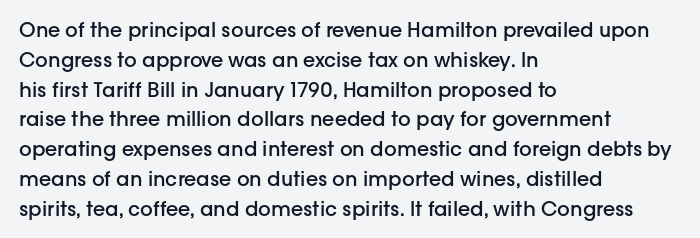
Q: Is the text bold? A: Semi-bold.
Q: Is the text italic (slanted)? A: No, it is upright.
Q: Is the text underlined? A: No.
Q: How is the paragraph aligned? A: Left-aligned.
Q: Is the spacing between letters normal or unusually wide? A: Normal.
Q: Is the spacing between lines tight, normal or loose? A: Normal.
